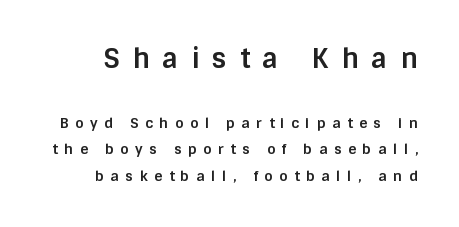
The image shows 27 px bold type, upright; set line spacing 1.89x, unusually wide letter spacing (+0.47 em), not underlined; the first (top) block is 1.93x larger.
